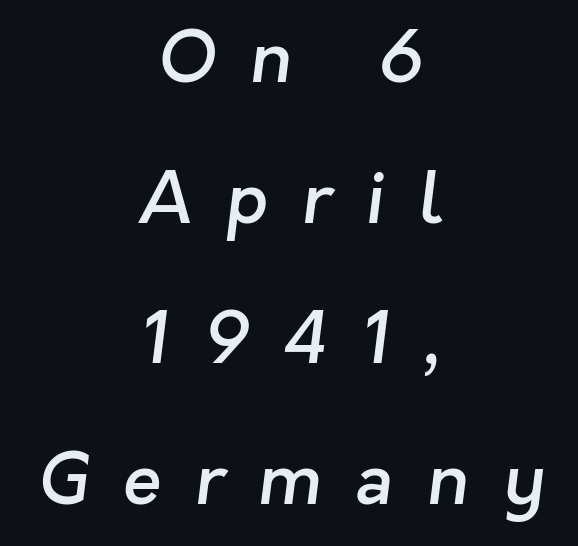
On the weight axis this lands at semibold, roughly 600. Leading is clearly above the norm, producing a sparse column. Bare-footed words on every line. A sans-serif font was chosen for this passage. Characters follow at a spacing far wider than the type designer built in. The letters advance in unequal steps, a hallmark of proportional type.
